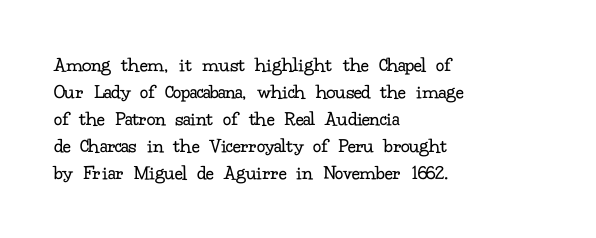
These lines keep a tight, regular rhythm from letter to letter. The rows are spaced the way most documents space them. Nothing heavy about these letters — not bold at all. A roman cut, with each character standing at attention. Check under the words: just untouched page. All the whitespace from short lines collects on the right.
